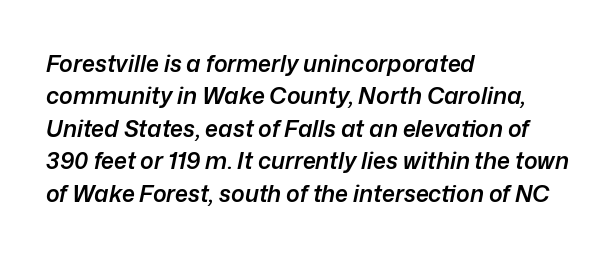
The image shows 23 px text type, italic (leaning right); set left-aligned, normal line spacing (1.41x), normal letter spacing, not underlined.
